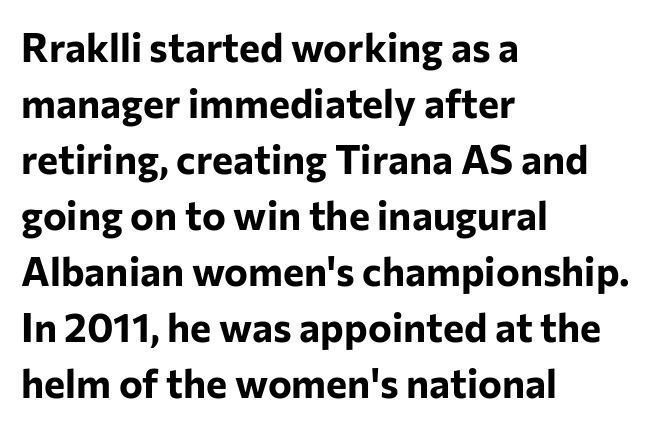
{"serif": "no", "italic": "no", "bold": "yes", "weight": "bold", "width": "normal", "stroke_contrast": "low", "x_height": "medium", "monospaced": "no", "underline": "no", "align": "left", "line_spacing": "normal", "line_spacing_ratio": 1.4, "letter_spacing": "normal", "letter_spacing_em": 0.0, "glyph_px": 40}
